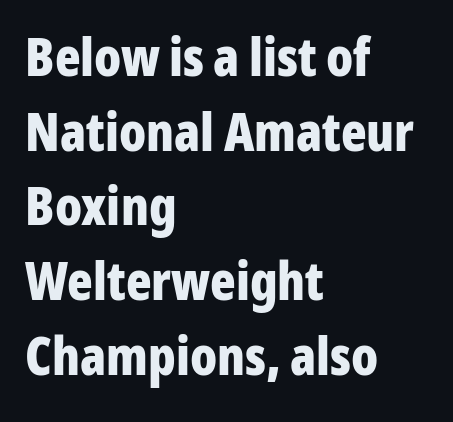
Letter spacing: default. Is this a fixed-width face? No — the glyphs have proportional, varying widths. Students, this is bold: see how much ink each stroke carries. The glyphs are unaccompanied by any horizontal stroke below them.
